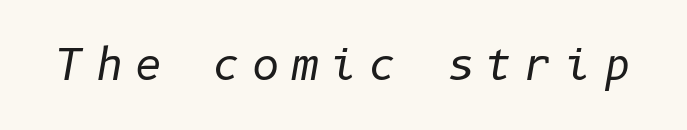
{"italic": "yes", "lean": "right", "slant_degrees": 10, "bold": "no", "weight": "regular", "width": "normal", "stroke_contrast": "low", "x_height": "medium", "underline": "no", "letter_spacing": "wide", "letter_spacing_em": 0.28, "glyph_px": 42}
